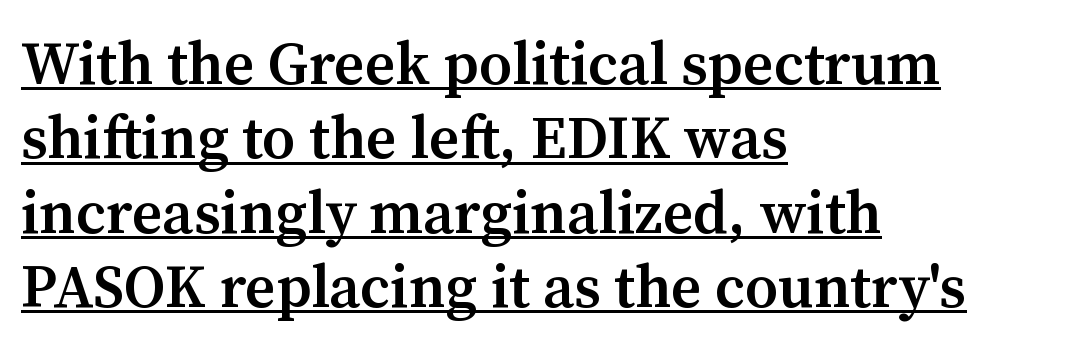
{"serif": "yes", "italic": "no", "bold": "semi", "weight": "semibold", "width": "normal", "stroke_contrast": "medium", "x_height": "medium", "monospaced": "no", "underline": "yes", "align": "left", "line_spacing_ratio": 1.24, "letter_spacing": "normal", "letter_spacing_em": 0.0, "glyph_px": 60}
